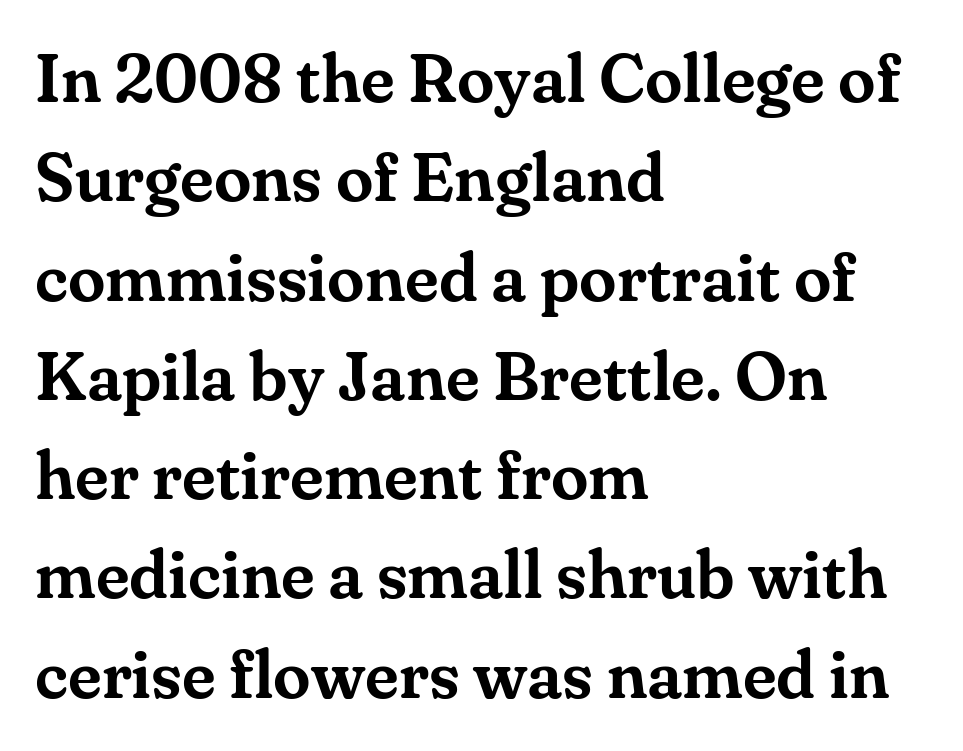
This rendering uses left alignment, leaving the right contour irregular. Each letter keeps its own natural width here, so spacing adapts to shape. A typesetter would label this face a serif. Letters rest on an invisible, unmarked baseline. This block has exactly the height ordinary leading produces. Does the lettering tilt? It doesn't — this is upright.
